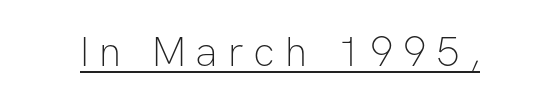
Q: Is the text bold? A: No.
Q: Is the text italic (slanted)? A: No, it is upright.
Q: Is the typeface a serif or a sans-serif typeface? A: Sans-serif.
Q: Is the text underlined? A: Yes.
Q: Is the spacing between letters normal or unusually wide? A: Unusually wide.
Q: Width (condensed, normal, or wide)? A: Normal.
Q: Stroke contrast? A: Low.
Q: x-height? A: Medium.
Q: Monospaced? A: No.
